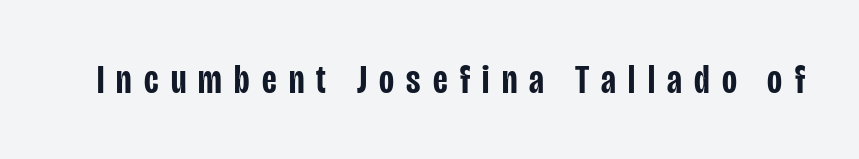
{"serif": "no", "italic": "no", "bold": "semi", "weight": "semibold", "width": "condensed", "stroke_contrast": "low", "x_height": "large", "monospaced": "no", "underline": "no", "letter_spacing": "wide", "letter_spacing_em": 0.3, "glyph_px": 41}
